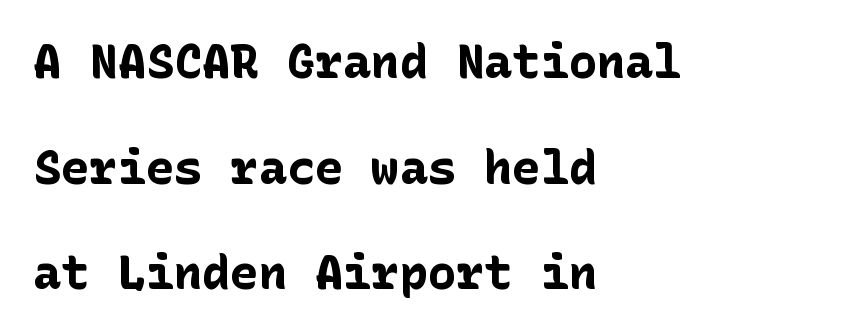
{"serif": "no", "italic": "no", "bold": "yes", "weight": "bold", "width": "normal", "stroke_contrast": "low", "x_height": "medium", "underline": "no", "align": "left", "line_spacing": "loose", "line_spacing_ratio": 2.25, "letter_spacing": "normal", "letter_spacing_em": 0.0, "glyph_px": 47}
